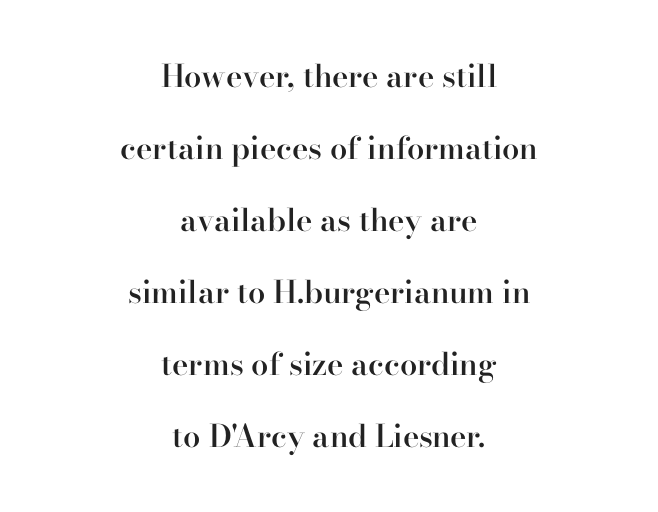
Nothing unusual about the tracking: characters are spaced as the font intends. Ordinary non-slanted type is in use. Note the varied advance widths — an 'i' is clearly narrower than an 'm'. This rendering uses center alignment, leaving both contours irregular but symmetric. This is moderately heavy type, rendered in semibold.
